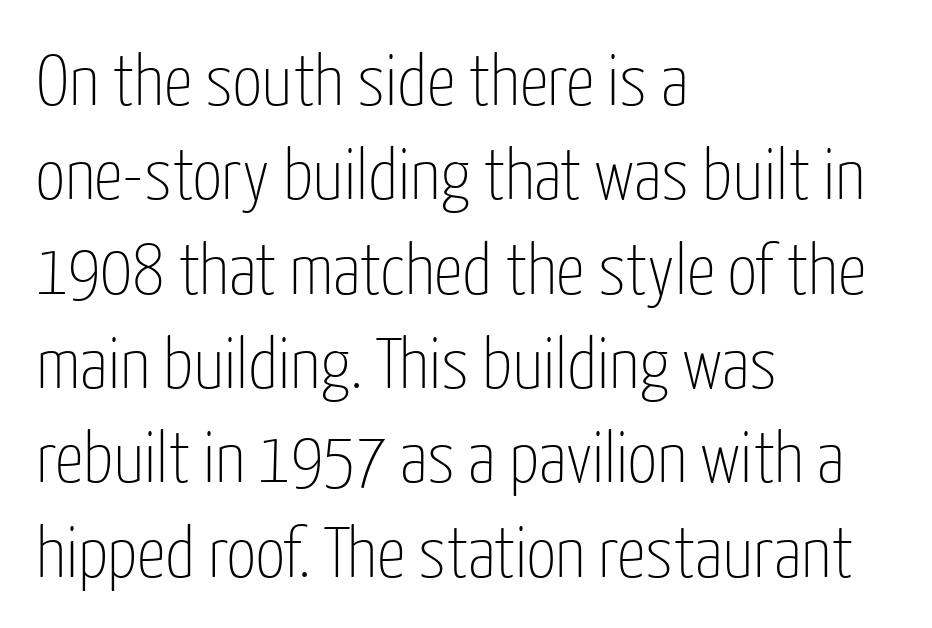
The image shows 72 px thin, condensed sans-serif type, upright; set left-aligned, normal line spacing (1.31x), normal letter spacing, not underlined; low stroke contrast and a medium x-height.
